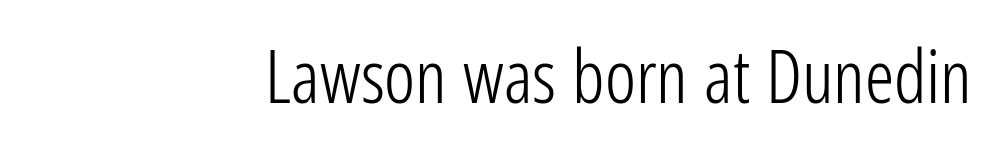
The image shows 73 px light, condensed sans-serif type, upright; set right-aligned, normal letter spacing, not underlined; low stroke contrast and a medium x-height.
